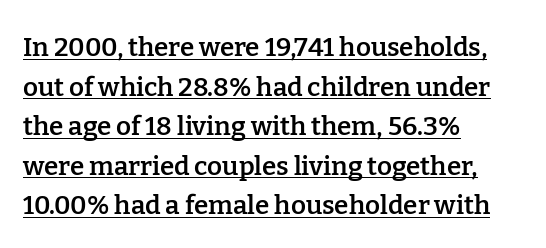
The image shows 26 px text type, upright; set left-aligned, normal line spacing (1.52x), normal letter spacing, underlined.
